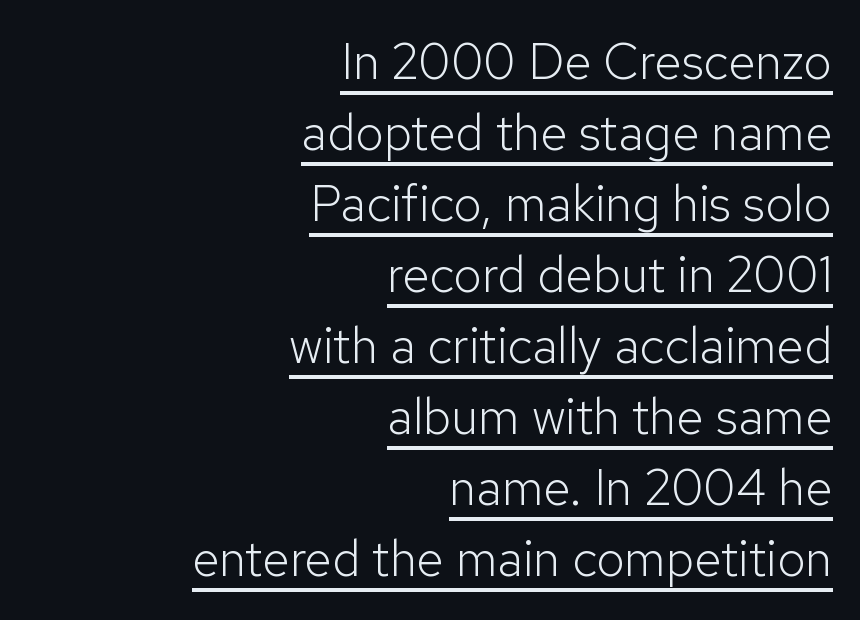
The image shows 50 px light sans-serif type, upright; set right-aligned, normal line spacing (1.42x), normal letter spacing, underlined; low stroke contrast and a medium x-height.
